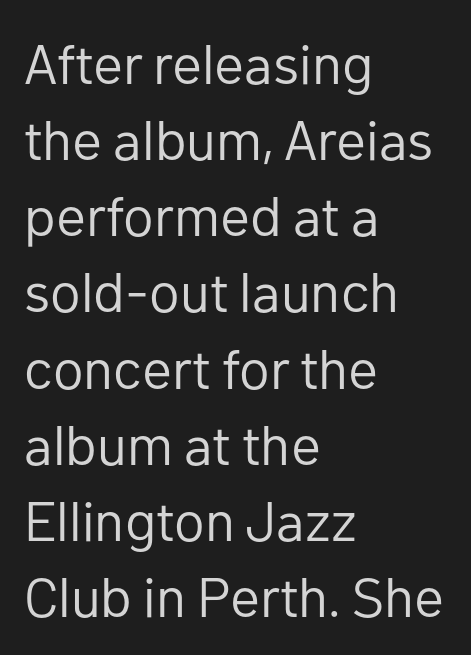
Caption: standard tracking, unaltered. The text was rendered using a sans face with plain stroke endings. The passage is arranged the way most books set body copy — flush left. Unmarked baselines from the first word to the last. A quiet, ordinary-to-light weight characterises the typeface.
